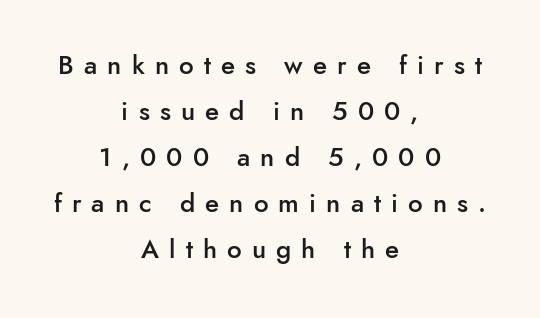
{"italic": "no", "bold": "semi", "underline": "no", "align": "center", "line_spacing_ratio": 1.77, "letter_spacing": "wide", "letter_spacing_em": 0.39, "glyph_px": 26}
